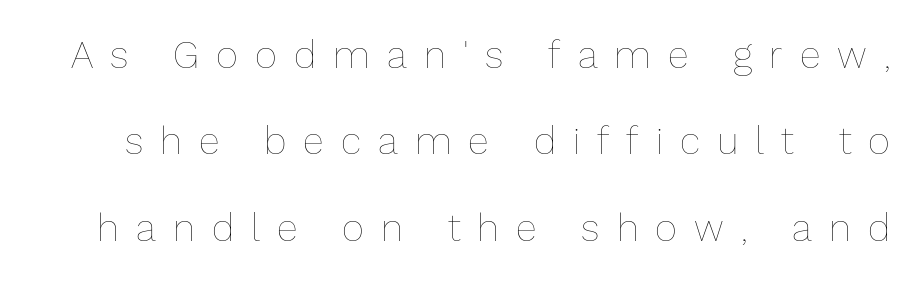
Q: Is the text bold? A: No.
Q: Is the text italic (slanted)? A: No, it is upright.
Q: Is the text underlined? A: No.
Q: Is the spacing between letters normal or unusually wide? A: Unusually wide.
Q: Is the spacing between lines tight, normal or loose? A: Loose.
Q: Width (condensed, normal, or wide)? A: Normal.
Q: Stroke contrast? A: Low.
Q: x-height? A: Medium.
Q: Monospaced? A: No.
